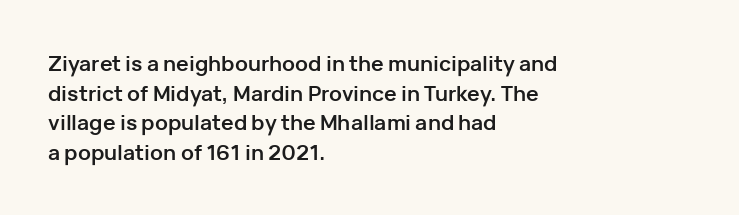
Q: Is the text bold? A: Yes.
Q: Is the text italic (slanted)? A: No, it is upright.
Q: Is the text underlined? A: No.
Q: How is the paragraph aligned? A: Left-aligned.
Q: Is the spacing between letters normal or unusually wide? A: Normal.
Q: Is the spacing between lines tight, normal or loose? A: Normal.
